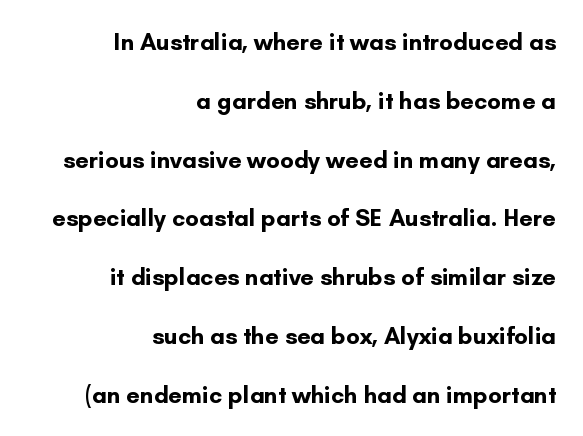
Unmarked baselines from the first word to the last. The rendering uses a bold face; every stroke is thick and dark. If you drew a ruler down the right edge, every line would touch it. Italic? Not at all — the glyphs are vertical. The line-height multiplier appears high, well above default.
